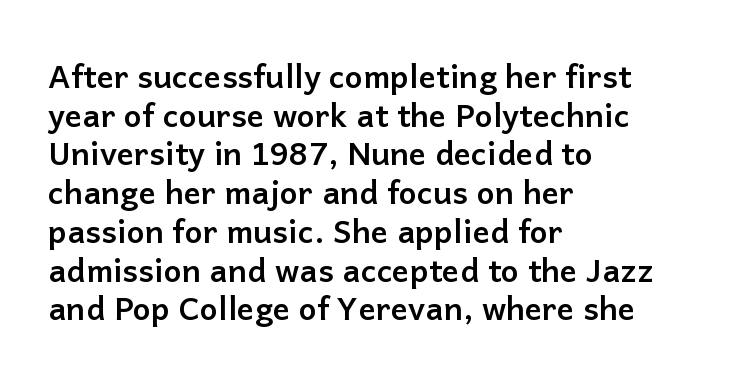
{"serif": "no", "italic": "no", "bold": "yes", "weight": "semibold", "width": "normal", "stroke_contrast": "low", "x_height": "medium", "monospaced": "no", "underline": "no", "align": "left", "line_spacing_ratio": 1.21, "letter_spacing": "normal", "letter_spacing_em": 0.0, "glyph_px": 32}
